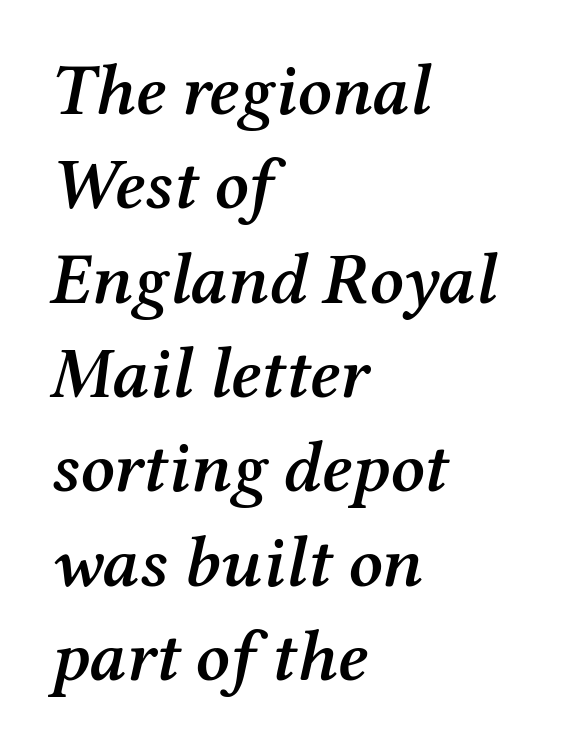
Q: Is the text bold? A: Semi-bold.
Q: Is the text italic (slanted)? A: Yes, it leans right by about 12 degrees.
Q: Is the typeface a serif or a sans-serif typeface? A: Serif.
Q: Is the text underlined? A: No.
Q: How is the paragraph aligned? A: Left-aligned.
Q: Is the spacing between letters normal or unusually wide? A: Normal.
Q: Is the spacing between lines tight, normal or loose? A: Normal.
Q: Width (condensed, normal, or wide)? A: Normal.
Q: Stroke contrast? A: Medium.
Q: x-height? A: Medium.
Q: Monospaced? A: No.
